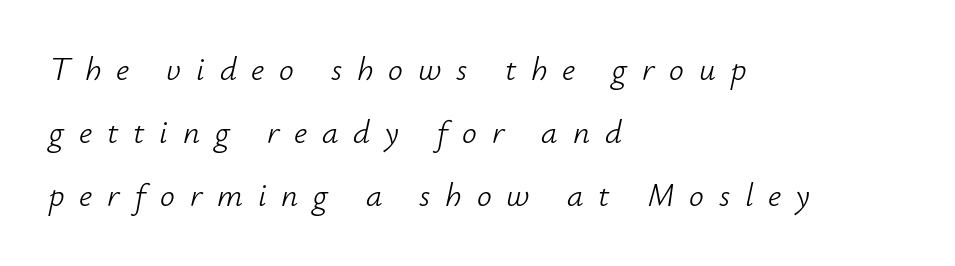
The setting favours the left margin, as ordinary paragraphs usually do. Plain, unruled lines of type. Students, note that the glyphs here are deliberately spaced far apart. A typesetter would call this proportional, since set widths differ per character.
